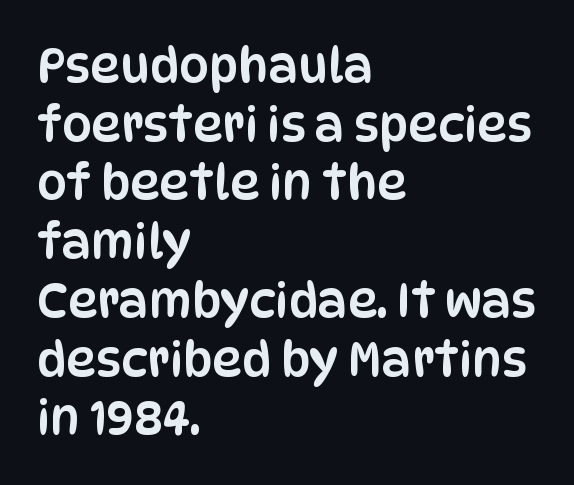
Q: Is the text italic (slanted)? A: No, it is upright.
Q: Is the typeface a serif or a sans-serif typeface? A: Sans-serif.
Q: Is the text underlined? A: No.
Q: How is the paragraph aligned? A: Left-aligned.
Q: Is the spacing between letters normal or unusually wide? A: Normal.
Q: Is the spacing between lines tight, normal or loose? A: Normal.
Q: Width (condensed, normal, or wide)? A: Condensed.
Q: Stroke contrast? A: Low.
Q: x-height? A: Large.
Q: Monospaced? A: No.
